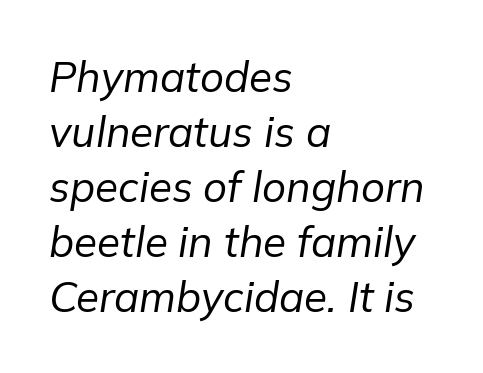
Q: Is the text bold? A: No.
Q: Is the text italic (slanted)? A: Yes, it leans right by about 9 degrees.
Q: Is the text underlined? A: No.
Q: How is the paragraph aligned? A: Left-aligned.
Q: Is the spacing between letters normal or unusually wide? A: Normal.
Q: Is the spacing between lines tight, normal or loose? A: Normal.
Q: Width (condensed, normal, or wide)? A: Normal.
Q: Stroke contrast? A: Low.
Q: x-height? A: Medium.
Q: Monospaced? A: No.
